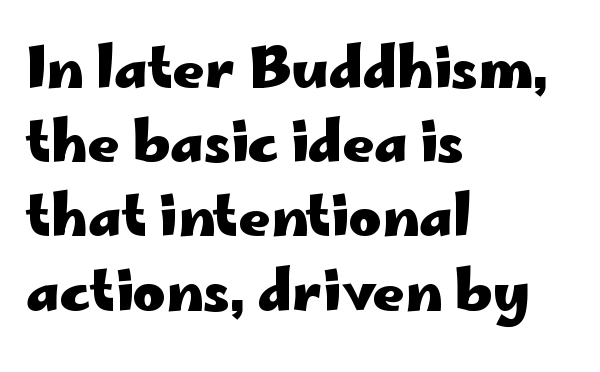
Visually the block forms a straight wall on the left and a jagged coastline on the right. Nobody touched the tracking dial on this one. Reading down the column, the eye jumps a familiar distance to each next line. Check the space under the baseline: it is left empty. Emphasis by weight is at full strength: bold.
